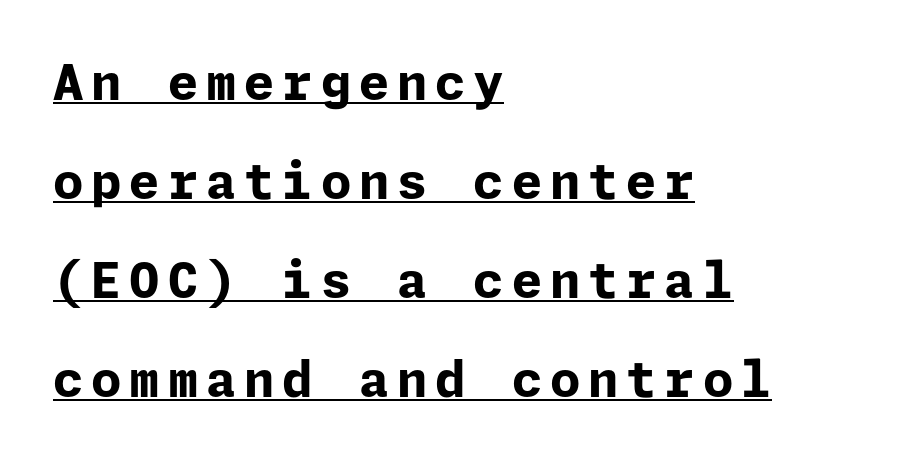
One glance says open: line gaps are wider than usual. These lines stack with their left ends in a neat column. Bold? Absolutely — the strokes are thick and heavy. A sans-serif font was chosen for this passage. The face used here appears with an underline applied. Posture: straight, roman, zero tilt.
